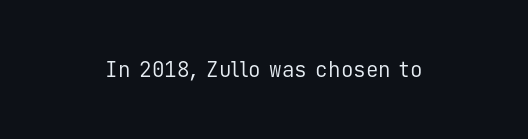
The image shows 21 px text type, upright; set normal letter spacing, not underlined.
